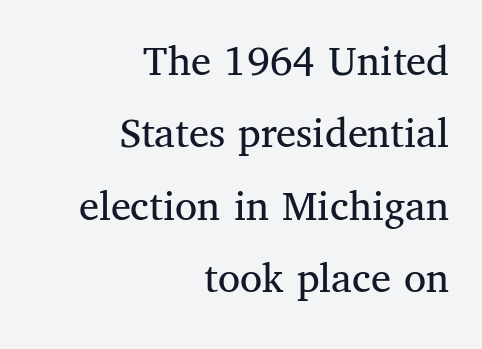
The image shows 45 px regular-weight serif type, upright; set right-aligned, normal line spacing (1.61x), normal letter spacing, not underlined; medium stroke contrast and a medium x-height.
